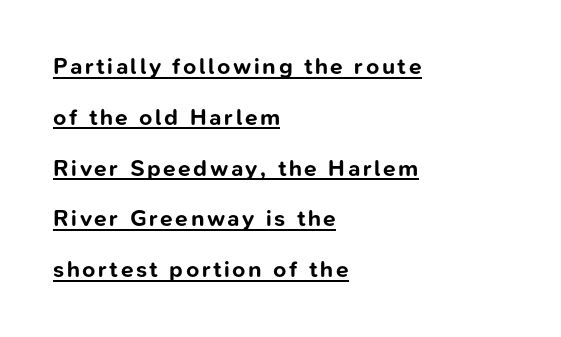
The lettering is marked with a stroke running underneath it. The font is running at its bold setting. The rendering anchors every line to the left-hand side. The letters stand straight up with perfectly vertical stems. A typesetter would call this leading open, well beyond the default.
